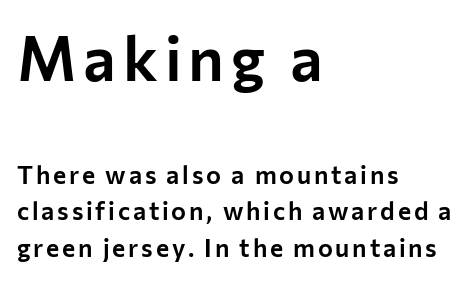
The text block is weighted toward the left margin, trailing off unevenly rightward. Notice how descenders clear the ascenders below comfortably — that's standard leading. Words float on clear page, feet unadorned. Of the two passages, the one on top uses the larger point size. Do the characters align in a grid? No, the font is proportional. Does the lettering tilt? It doesn't — this is upright.
